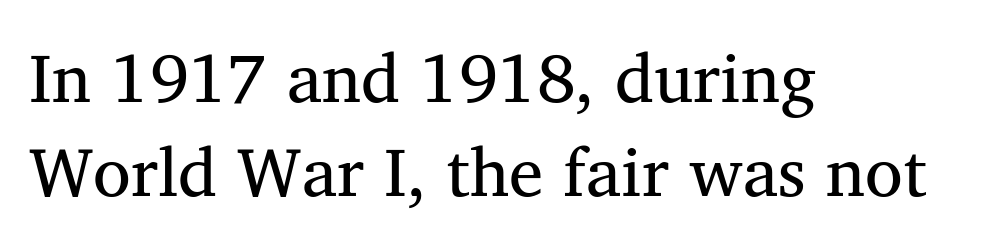
The image shows 69 px regular-weight serif type; set left-aligned, normal line spacing (1.36x), normal letter spacing, not underlined; medium stroke contrast and a medium x-height.
